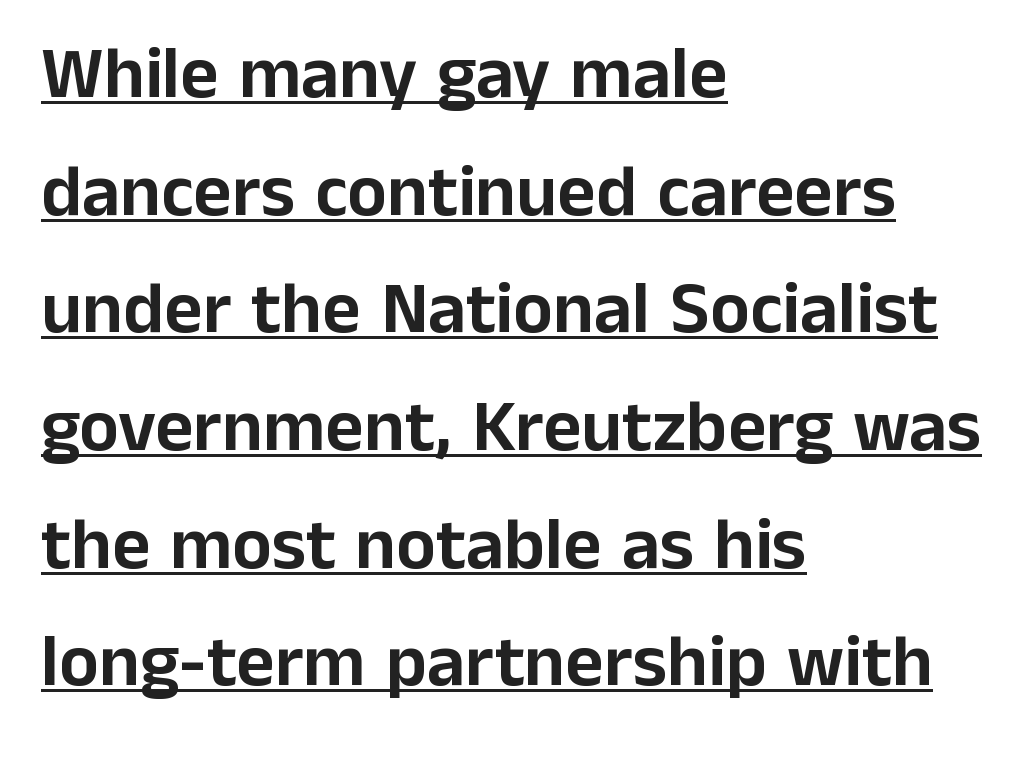
This sample carries an underscore along the baseline area. Quick note: interline space is typical. Default kerning and tracking; the words read as compact shapes. The lettering holds an erect, upright posture throughout. This sample has the flowing, uneven cadence of proportional lettering. Are there feet on the stems? There aren't — it's a sans.
